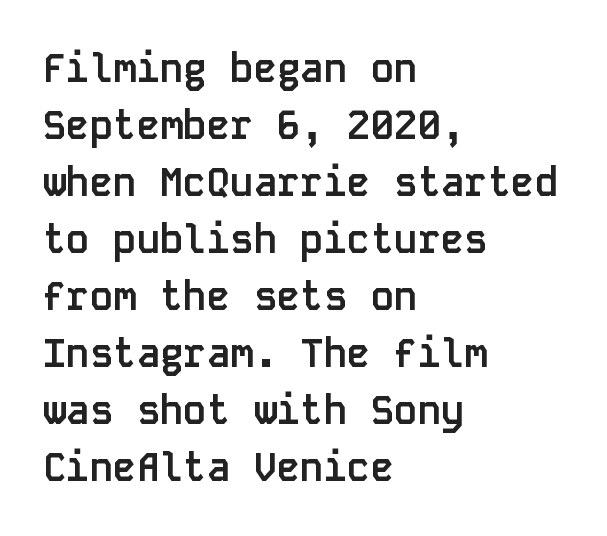
Q: Is the text bold? A: Yes.
Q: Is the text italic (slanted)? A: No, it is upright.
Q: Is the typeface a serif or a sans-serif typeface? A: Sans-serif.
Q: Is the text underlined? A: No.
Q: How is the paragraph aligned? A: Left-aligned.
Q: Is the spacing between letters normal or unusually wide? A: Normal.
Q: Is the spacing between lines tight, normal or loose? A: Normal.
Q: Width (condensed, normal, or wide)? A: Normal.
Q: Stroke contrast? A: Low.
Q: x-height? A: Large.
Q: Monospaced? A: Yes.
